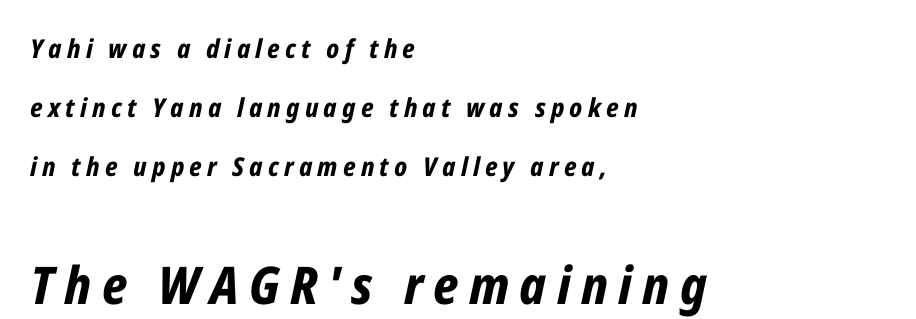
Q: Is the text bold? A: Yes.
Q: Is the text italic (slanted)? A: Yes, it leans right by about 12 degrees.
Q: Is the text underlined? A: No.
Q: How is the paragraph aligned? A: Left-aligned.
Q: Is the spacing between letters normal or unusually wide? A: Unusually wide.
Q: Is the spacing between lines tight, normal or loose? A: Loose.
Q: Which block of text is set in a larger size, the first (top) or the second (bottom)? A: The second (bottom) one.
Q: Width (condensed, normal, or wide)? A: Condensed.
Q: Stroke contrast? A: Low.
Q: x-height? A: Medium.
Q: Monospaced? A: No.
